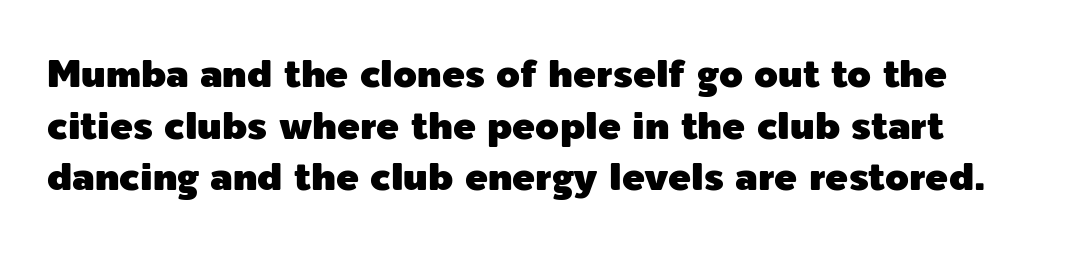
{"serif": "no", "italic": "no", "width": "normal", "x_height": "medium", "monospaced": "no", "underline": "no", "line_spacing": "normal", "line_spacing_ratio": 1.36, "letter_spacing": "normal", "letter_spacing_em": 0.0, "glyph_px": 38}
